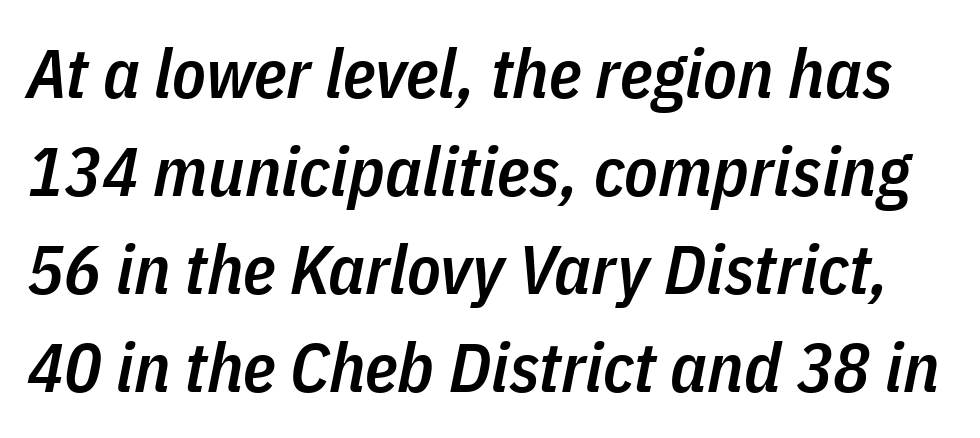
The image shows 69 px semibold, condensed type, italic (leaning right); set normal line spacing (1.42x), normal letter spacing, not underlined; low stroke contrast and a medium x-height.
